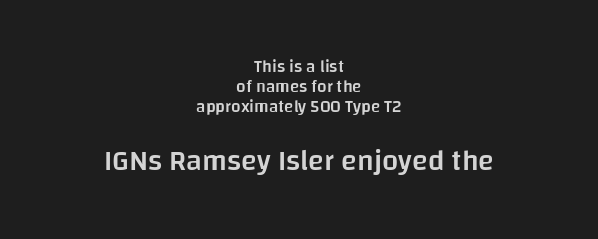
Q: Is the text bold? A: Semi-bold.
Q: Is the text italic (slanted)? A: No, it is upright.
Q: Is the typeface a serif or a sans-serif typeface? A: Sans-serif.
Q: Is the text underlined? A: No.
Q: How is the paragraph aligned? A: Centered.
Q: Is the spacing between letters normal or unusually wide? A: Normal.
Q: Which block of text is set in a larger size, the first (top) or the second (bottom)? A: The second (bottom) one.
Q: Width (condensed, normal, or wide)? A: Normal.
Q: Stroke contrast? A: Low.
Q: x-height? A: Large.
Q: Monospaced? A: No.
